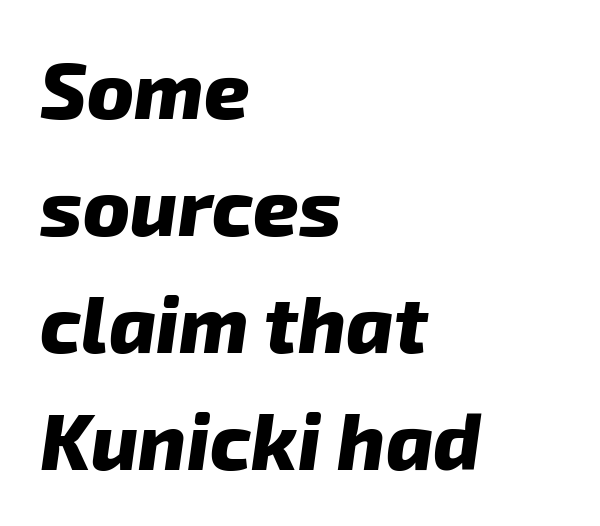
Q: Is the text bold? A: Yes.
Q: Is the text italic (slanted)? A: Yes, it leans right by about 8 degrees.
Q: Is the text underlined? A: No.
Q: How is the paragraph aligned? A: Left-aligned.
Q: Is the spacing between letters normal or unusually wide? A: Normal.
Q: Is the spacing between lines tight, normal or loose? A: Normal.
Q: Width (condensed, normal, or wide)? A: Normal.
Q: Stroke contrast? A: Low.
Q: x-height? A: Medium.
Q: Monospaced? A: No.
